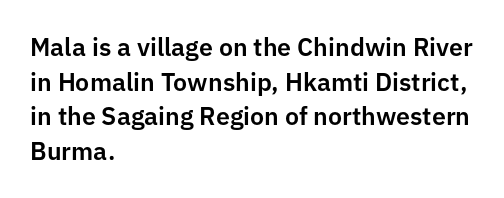
{"italic": "no", "underline": "no", "align": "left", "line_spacing": "normal", "line_spacing_ratio": 1.39, "letter_spacing": "normal", "letter_spacing_em": 0.0, "glyph_px": 25}
